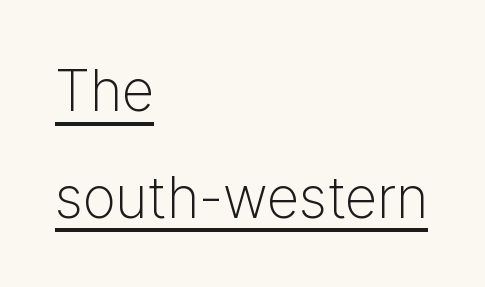
Q: Is the text bold? A: No.
Q: Is the text italic (slanted)? A: No, it is upright.
Q: Is the typeface a serif or a sans-serif typeface? A: Sans-serif.
Q: Is the text underlined? A: Yes.
Q: How is the paragraph aligned? A: Left-aligned.
Q: Is the spacing between letters normal or unusually wide? A: Normal.
Q: Width (condensed, normal, or wide)? A: Normal.
Q: Stroke contrast? A: Low.
Q: x-height? A: Medium.
Q: Monospaced? A: No.
